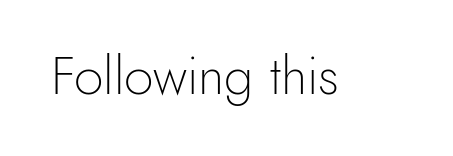
Q: Is the text bold? A: No.
Q: Is the text italic (slanted)? A: No, it is upright.
Q: Is the typeface a serif or a sans-serif typeface? A: Sans-serif.
Q: Is the text underlined? A: No.
Q: Is the spacing between letters normal or unusually wide? A: Normal.
Q: Width (condensed, normal, or wide)? A: Normal.
Q: x-height? A: Small.
Q: Monospaced? A: No.
